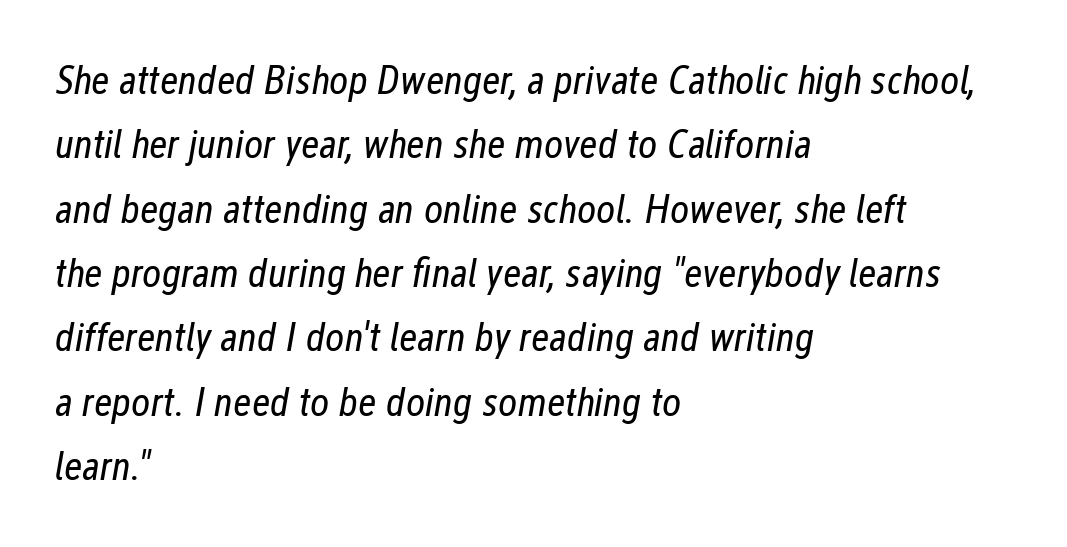
Q: Is the text bold? A: No.
Q: Is the text italic (slanted)? A: Yes, it leans right by about 12 degrees.
Q: Is the text underlined? A: No.
Q: How is the paragraph aligned? A: Left-aligned.
Q: Is the spacing between letters normal or unusually wide? A: Normal.
Q: Is the spacing between lines tight, normal or loose? A: Normal.
Q: Width (condensed, normal, or wide)? A: Condensed.
Q: Stroke contrast? A: Low.
Q: x-height? A: Medium.
Q: Monospaced? A: No.
